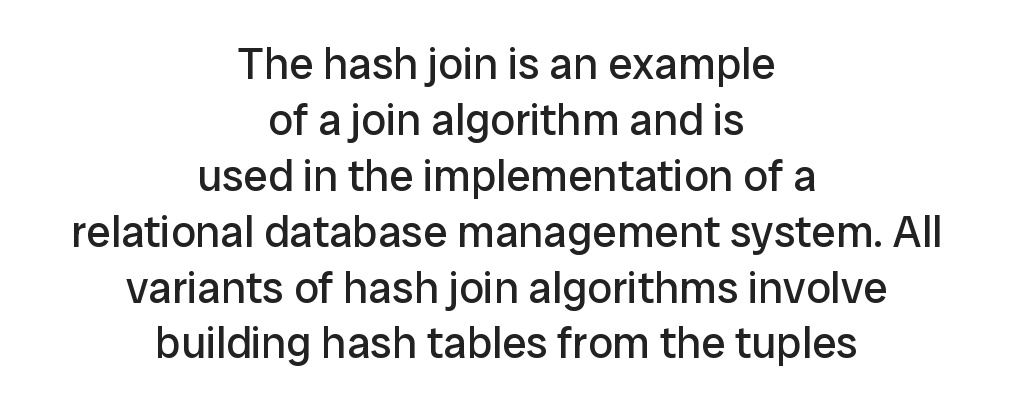
Q: Is the text bold? A: No.
Q: Is the text italic (slanted)? A: No, it is upright.
Q: Is the typeface a serif or a sans-serif typeface? A: Sans-serif.
Q: Is the text underlined? A: No.
Q: How is the paragraph aligned? A: Centered.
Q: Is the spacing between letters normal or unusually wide? A: Normal.
Q: Is the spacing between lines tight, normal or loose? A: Normal.
Q: Width (condensed, normal, or wide)? A: Normal.
Q: Stroke contrast? A: Low.
Q: x-height? A: Medium.
Q: Monospaced? A: No.
